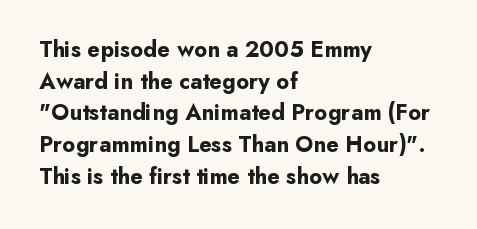
The lines are quadded left. Regular leading. Nothing unusual about the tracking: characters are spaced as the font intends. The font is running at its bold setting. Tall strokes in this sample are plumb rather than angled.
